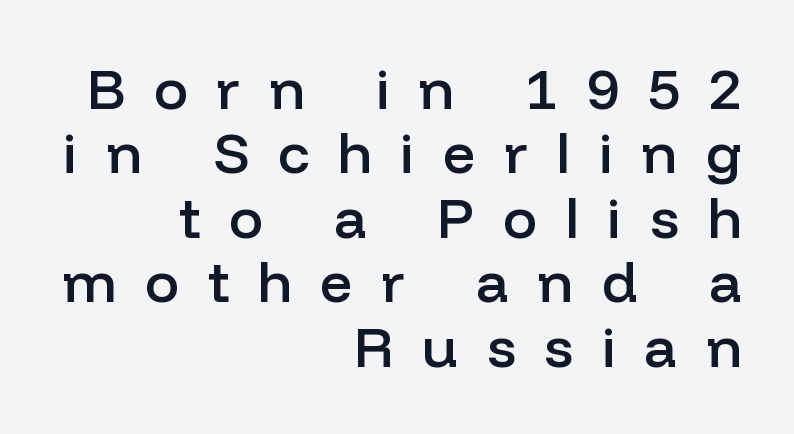
Q: Is the text bold? A: Semi-bold.
Q: Is the text italic (slanted)? A: No, it is upright.
Q: Is the typeface a serif or a sans-serif typeface? A: Sans-serif.
Q: Is the text underlined? A: No.
Q: How is the paragraph aligned? A: Right-aligned.
Q: Is the spacing between letters normal or unusually wide? A: Unusually wide.
Q: Is the spacing between lines tight, normal or loose? A: Tight.
Q: Width (condensed, normal, or wide)? A: Normal.
Q: Stroke contrast? A: Low.
Q: x-height? A: Medium.
Q: Monospaced? A: No.
